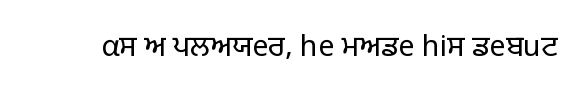
{"serif": "no", "italic": "no", "bold": "no", "weight": "light", "width": "normal", "stroke_contrast": "low", "x_height": "large", "monospaced": "no", "underline": "no", "letter_spacing": "normal", "letter_spacing_em": 0.0, "glyph_px": 29}
